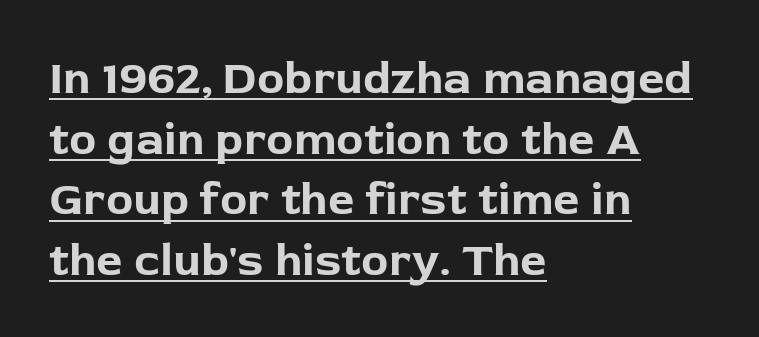
Q: Is the text bold? A: Yes.
Q: Is the text italic (slanted)? A: No, it is upright.
Q: Is the typeface a serif or a sans-serif typeface? A: Sans-serif.
Q: Is the text underlined? A: Yes.
Q: How is the paragraph aligned? A: Left-aligned.
Q: Is the spacing between letters normal or unusually wide? A: Normal.
Q: Is the spacing between lines tight, normal or loose? A: Normal.
Q: Width (condensed, normal, or wide)? A: Normal.
Q: Stroke contrast? A: Low.
Q: x-height? A: Medium.
Q: Monospaced? A: No.
